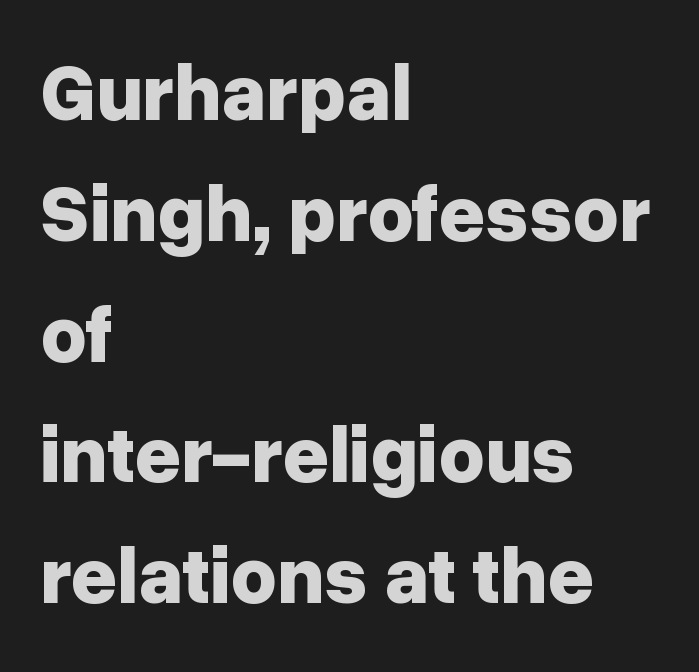
{"serif": "no", "italic": "no", "bold": "yes", "weight": "bold", "width": "normal", "stroke_contrast": "low", "x_height": "medium", "monospaced": "no", "underline": "no", "align": "left", "line_spacing": "normal", "line_spacing_ratio": 1.51, "letter_spacing": "normal", "letter_spacing_em": 0.0, "glyph_px": 80}
